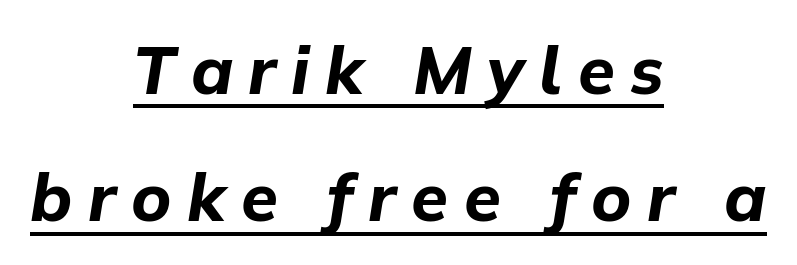
{"italic": "yes", "lean": "right", "slant_degrees": 9, "bold": "yes", "weight": "bold", "width": "normal", "stroke_contrast": "low", "x_height": "medium", "monospaced": "no", "underline": "yes", "align": "center", "line_spacing": "loose", "line_spacing_ratio": 1.9, "letter_spacing": "wide", "letter_spacing_em": 0.23, "glyph_px": 67}
